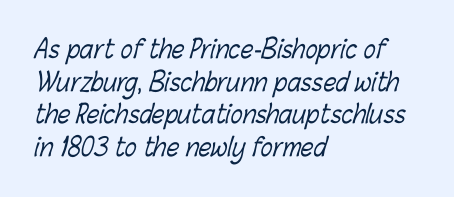
Q: Is the text bold? A: No.
Q: Is the text underlined? A: No.
Q: How is the paragraph aligned? A: Left-aligned.
Q: Is the spacing between letters normal or unusually wide? A: Normal.
Q: Is the spacing between lines tight, normal or loose? A: Normal.
